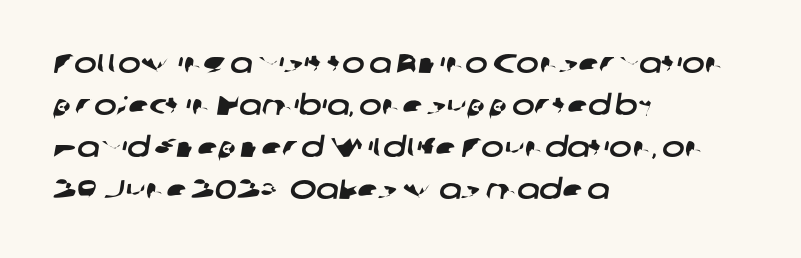
{"underline": "no", "align": "left", "line_spacing": "normal", "line_spacing_ratio": 1.55, "letter_spacing": "normal", "letter_spacing_em": 0.0, "glyph_px": 27}
